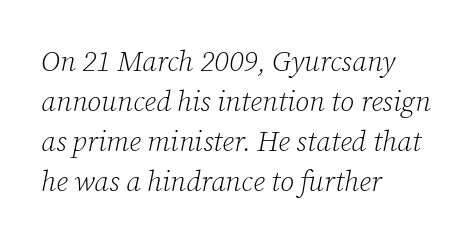
Q: Is the text bold? A: No.
Q: Is the text italic (slanted)? A: Yes, it leans right by about 12 degrees.
Q: Is the typeface a serif or a sans-serif typeface? A: Serif.
Q: Is the text underlined? A: No.
Q: How is the paragraph aligned? A: Left-aligned.
Q: Is the spacing between letters normal or unusually wide? A: Normal.
Q: Is the spacing between lines tight, normal or loose? A: Normal.
Q: Width (condensed, normal, or wide)? A: Normal.
Q: Stroke contrast? A: Low.
Q: x-height? A: Medium.
Q: Monospaced? A: No.
